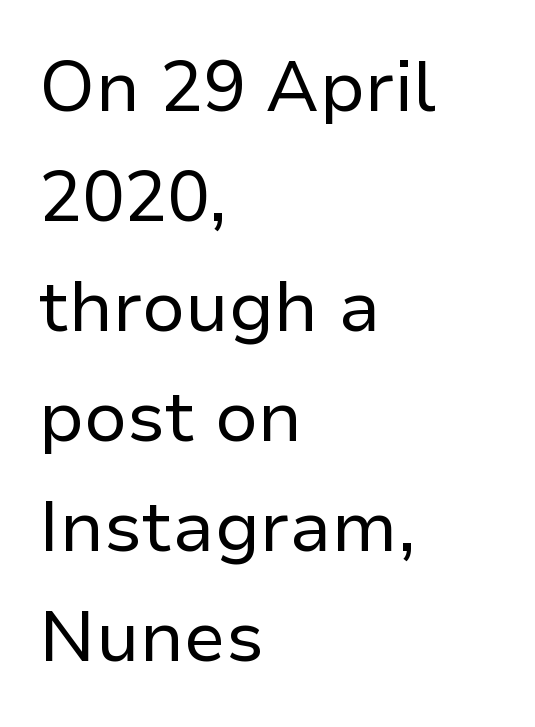
The image shows 71 px regular-weight sans-serif type, upright; set left-aligned, normal line spacing (1.55x), normal letter spacing, not underlined; low stroke contrast and a medium x-height.
